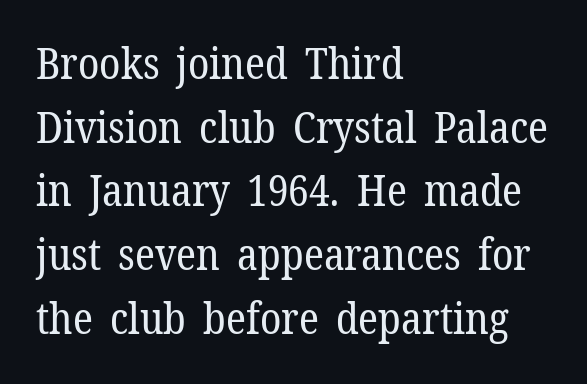
The image shows 43 px regular-weight serif type, upright; set left-aligned, normal line spacing (1.48x), normal letter spacing, not underlined; low stroke contrast and a medium x-height.
